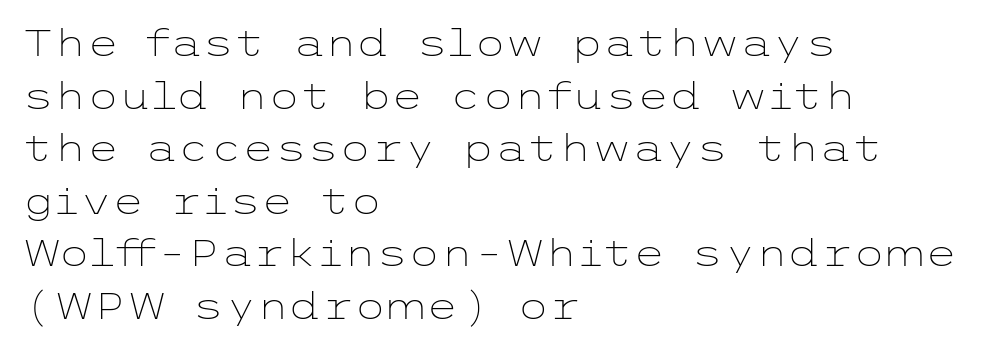
The image shows 37 px light, wide sans-serif type, upright; set left-aligned, normal line spacing (1.42x), normal letter spacing, not underlined; low stroke contrast and a medium x-height.
